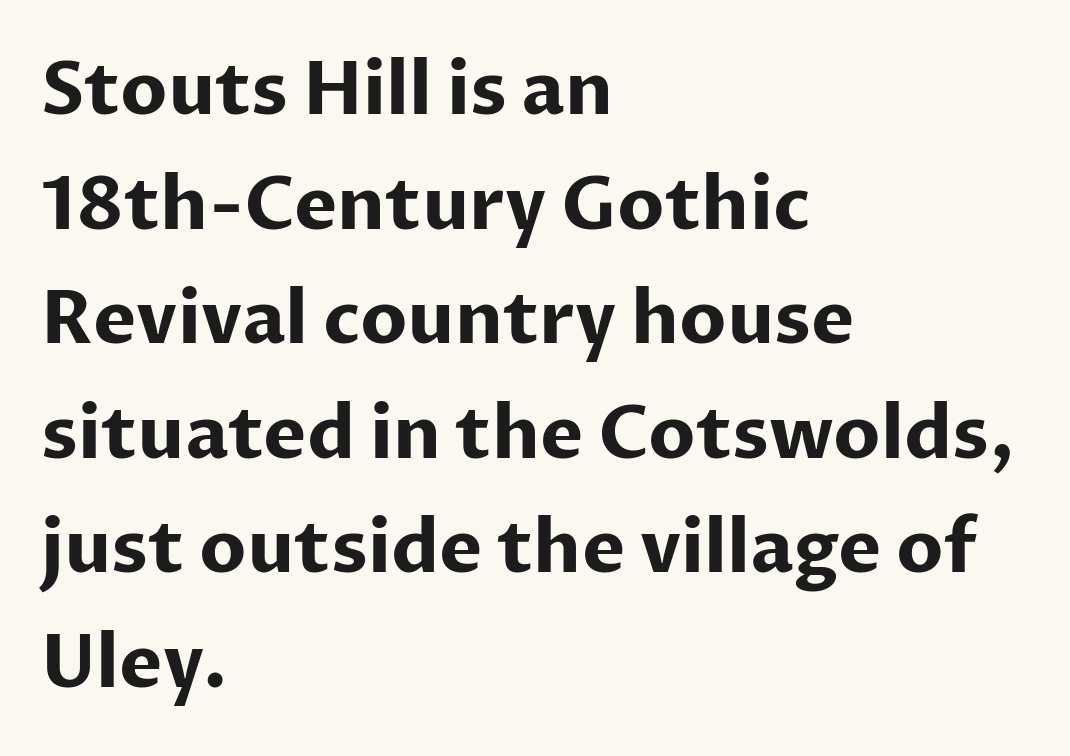
The characters look thick and weighty, a clear bold. In terms of letterspacing, this is plain default setting. You can tell it's not italic because the verticals are truly vertical. The space between consecutive lines is moderate.
